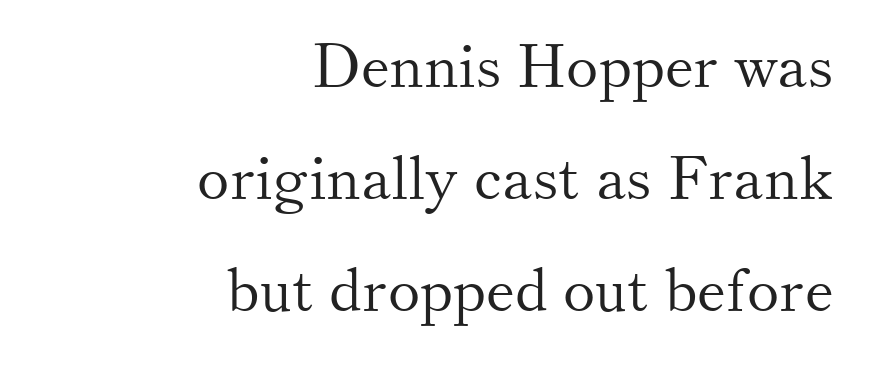
Q: Is the text bold? A: No.
Q: Is the text italic (slanted)? A: No, it is upright.
Q: Is the typeface a serif or a sans-serif typeface? A: Serif.
Q: Is the text underlined? A: No.
Q: How is the paragraph aligned? A: Right-aligned.
Q: Is the spacing between letters normal or unusually wide? A: Normal.
Q: Width (condensed, normal, or wide)? A: Normal.
Q: Stroke contrast? A: Medium.
Q: x-height? A: Small.
Q: Monospaced? A: No.
